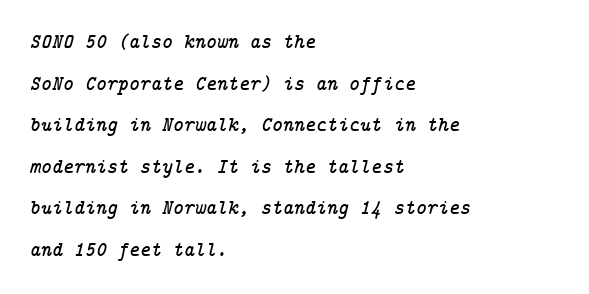
{"italic": "yes", "lean": "right", "slant_degrees": 14, "underline": "no", "align": "left", "line_spacing": "loose", "line_spacing_ratio": 1.98, "letter_spacing": "normal", "letter_spacing_em": 0.0, "glyph_px": 21}
